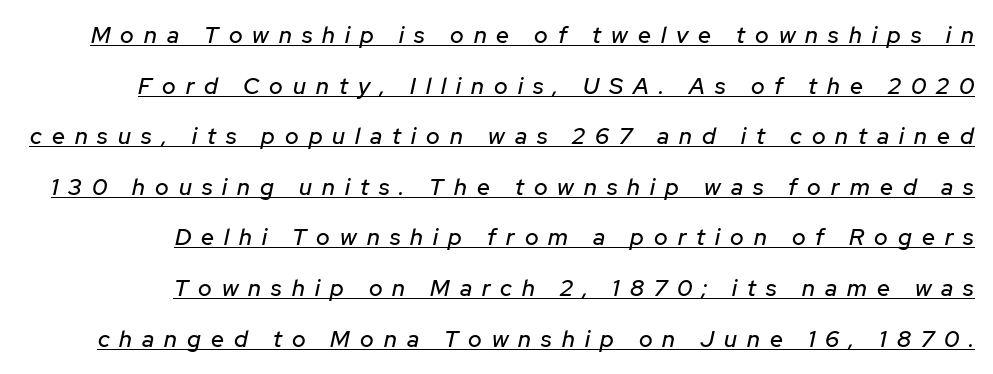
Q: Is the text italic (slanted)? A: Yes, it leans right by about 12 degrees.
Q: Is the text underlined? A: Yes.
Q: How is the paragraph aligned? A: Right-aligned.
Q: Is the spacing between letters normal or unusually wide? A: Unusually wide.
Q: Is the spacing between lines tight, normal or loose? A: Loose.
